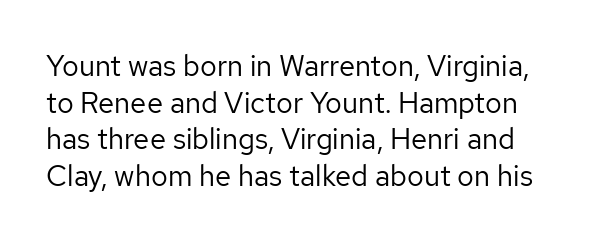
The image shows 29 px regular-weight sans-serif type, upright; set normal line spacing (1.26x), normal letter spacing, not underlined; low stroke contrast and a medium x-height.
